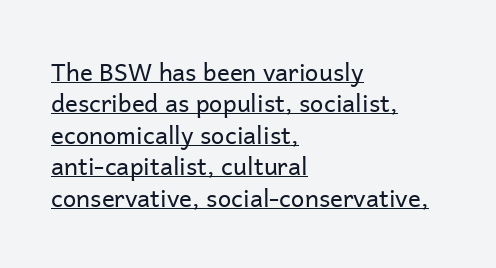
{"italic": "no", "bold": "no", "underline": "yes", "align": "left", "line_spacing": "normal", "line_spacing_ratio": 1.31, "letter_spacing": "normal", "letter_spacing_em": 0.0, "glyph_px": 24}
